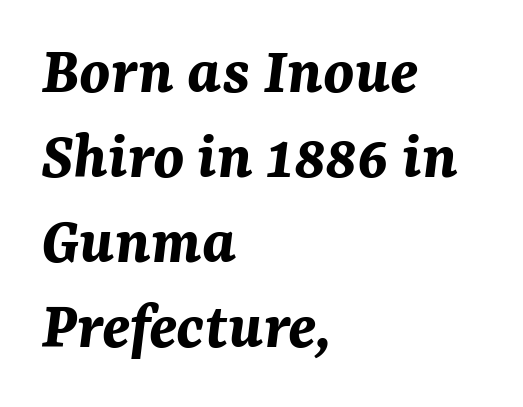
Q: Is the text bold? A: Yes.
Q: Is the text italic (slanted)? A: Yes, it leans right by about 7 degrees.
Q: Is the text underlined? A: No.
Q: How is the paragraph aligned? A: Left-aligned.
Q: Is the spacing between letters normal or unusually wide? A: Normal.
Q: Width (condensed, normal, or wide)? A: Normal.
Q: Stroke contrast? A: Medium.
Q: x-height? A: Medium.
Q: Monospaced? A: No.
